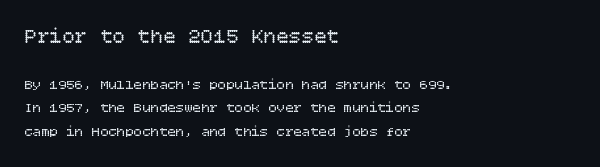
{"italic": "no", "bold": "no", "underline": "no", "align": "left", "line_spacing": "normal", "line_spacing_ratio": 1.67, "letter_spacing": "normal", "letter_spacing_em": 0.0, "larger_block": "first", "size_ratio": 1.5, "glyph_px": 21}
